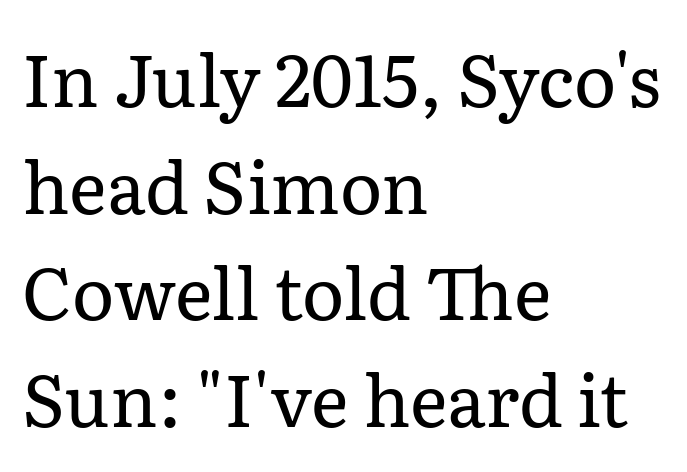
Lines of text with bare space underneath. Rows of type keep a routine distance in the vertical direction. Each letter keeps its own natural width here, so spacing adapts to shape. Does the type have serifs? Yes, each stem ends in a small foot. The font is comparable to plain body text, perhaps lighter.
